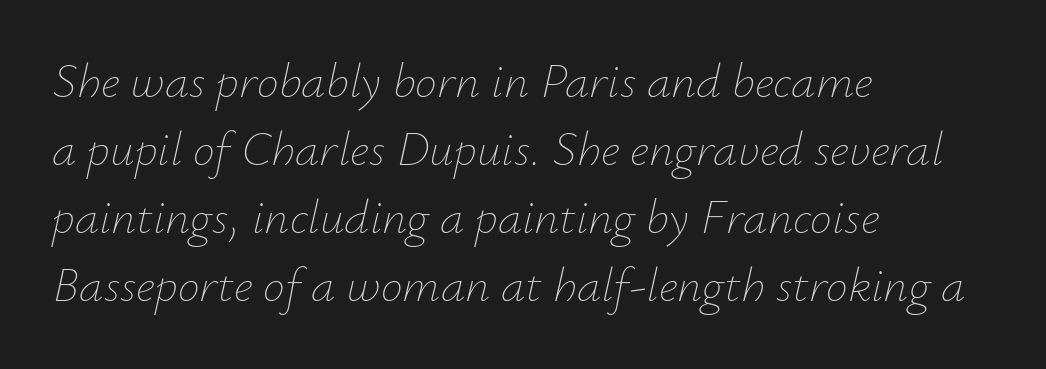
The image shows 49 px thin type, italic (leaning right); set left-aligned, normal line spacing (1.39x), normal letter spacing, not underlined; low stroke contrast and a small x-height.
